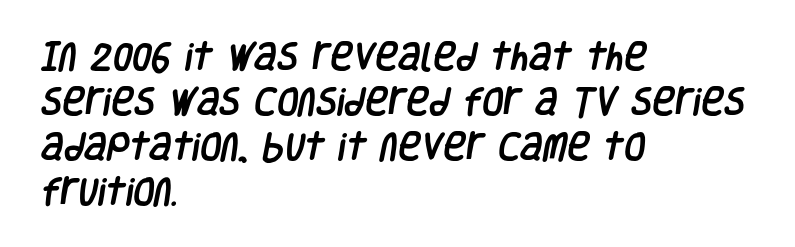
{"serif": "no", "width": "condensed", "stroke_contrast": "low", "x_height": "large", "monospaced": "no", "underline": "no", "align": "left", "line_spacing": "normal", "line_spacing_ratio": 1.45, "letter_spacing": "normal", "letter_spacing_em": 0.0, "glyph_px": 31}
